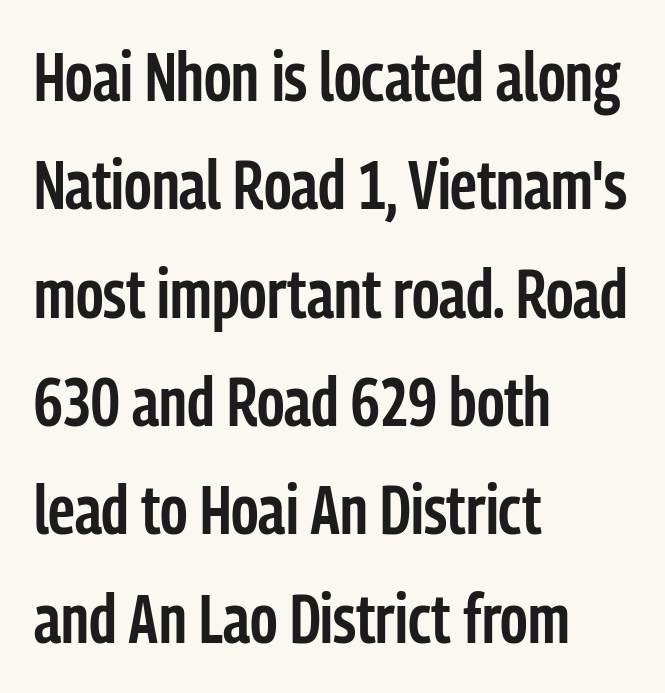
The image shows 69 px semibold, condensed sans-serif type, upright; set left-aligned, normal line spacing (1.57x), normal letter spacing, not underlined; low stroke contrast and a medium x-height.
